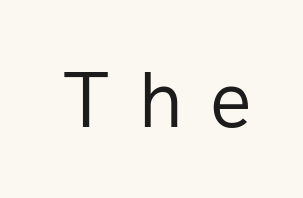
The image shows 78 px regular-weight sans-serif type, upright; set unusually wide letter spacing (+0.35 em), not underlined; low stroke contrast and a medium x-height.
